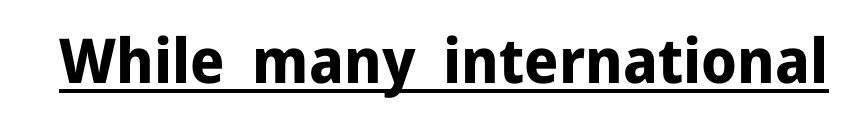
You could not count columns in this text — the font is proportionally spaced. The passage shown is typeset with a sans-serif family. Notice how a bar underscores the lettering throughout. Tall strokes in this sample are plumb rather than angled. Heft: maximum for text — a bold.
